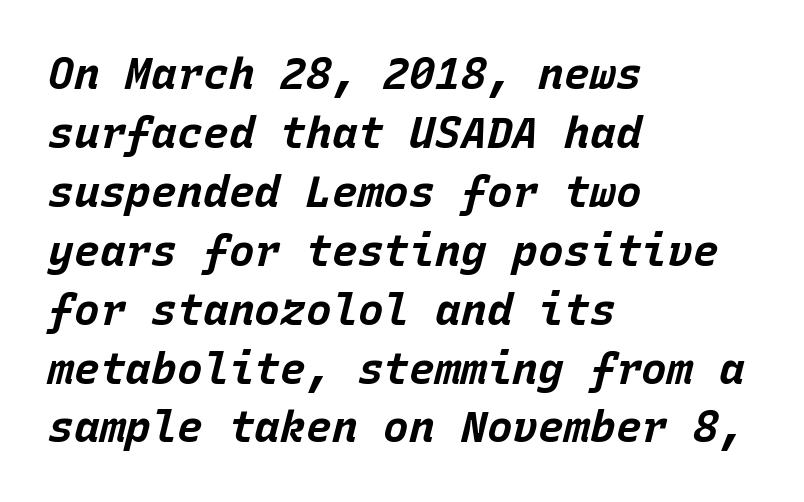
The image shows 43 px bold type, italic (leaning right), monospaced; set left-aligned, normal line spacing (1.37x), normal letter spacing, not underlined; low stroke contrast and a large x-height.
